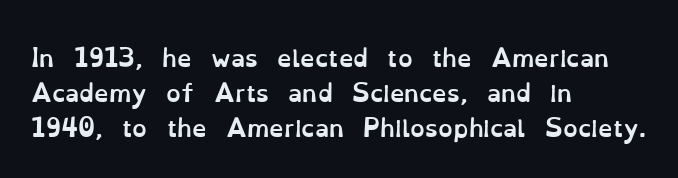
Q: Is the text bold? A: Yes.
Q: Is the text italic (slanted)? A: No, it is upright.
Q: Is the text underlined? A: No.
Q: How is the paragraph aligned? A: Left-aligned.
Q: Is the spacing between letters normal or unusually wide? A: Normal.
Q: Is the spacing between lines tight, normal or loose? A: Normal.
